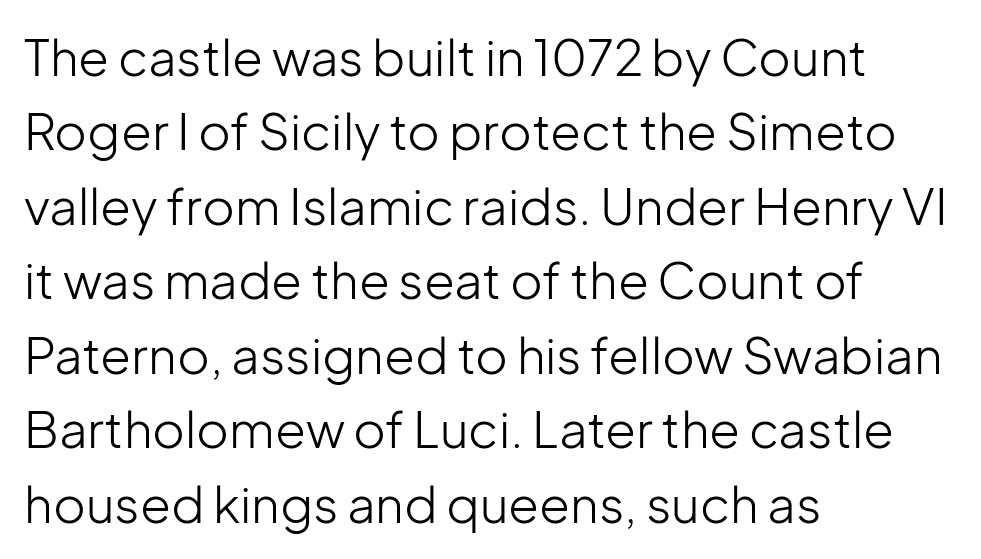
{"serif": "no", "italic": "no", "bold": "no", "weight": "light", "width": "normal", "stroke_contrast": "low", "x_height": "medium", "monospaced": "no", "underline": "no", "align": "left", "line_spacing": "normal", "line_spacing_ratio": 1.49, "letter_spacing": "normal", "letter_spacing_em": 0.0, "glyph_px": 50}
